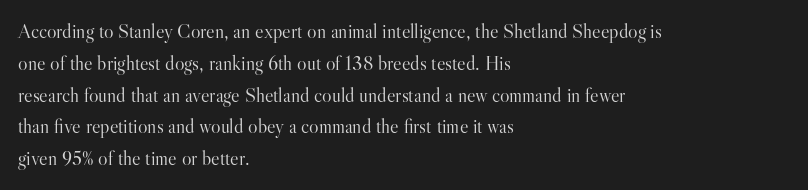
Q: Is the text bold? A: No.
Q: Is the text italic (slanted)? A: No, it is upright.
Q: Is the text underlined? A: No.
Q: How is the paragraph aligned? A: Left-aligned.
Q: Is the spacing between letters normal or unusually wide? A: Normal.
Q: Is the spacing between lines tight, normal or loose? A: Normal.
